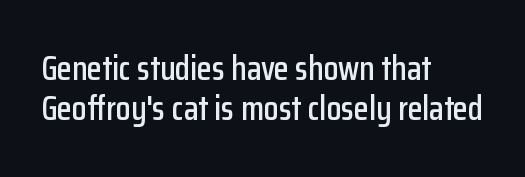
Q: Is the text italic (slanted)? A: No, it is upright.
Q: Is the typeface a serif or a sans-serif typeface? A: Sans-serif.
Q: Is the text underlined? A: No.
Q: How is the paragraph aligned? A: Left-aligned.
Q: Is the spacing between letters normal or unusually wide? A: Normal.
Q: Width (condensed, normal, or wide)? A: Condensed.
Q: Stroke contrast? A: Low.
Q: x-height? A: Medium.
Q: Monospaced? A: No.
